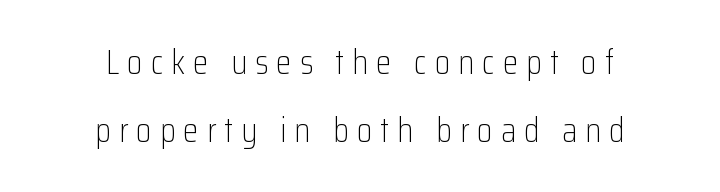
{"serif": "no", "italic": "no", "bold": "no", "weight": "light", "width": "condensed", "stroke_contrast": "low", "x_height": "medium", "monospaced": "no", "underline": "no", "align": "center", "line_spacing": "loose", "line_spacing_ratio": 1.93, "letter_spacing": "wide", "letter_spacing_em": 0.23, "glyph_px": 35}
